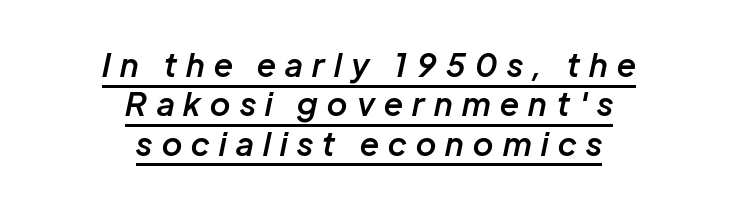
Q: Is the text bold? A: Semi-bold.
Q: Is the text italic (slanted)? A: Yes, it leans right by about 12 degrees.
Q: Is the text underlined? A: Yes.
Q: How is the paragraph aligned? A: Centered.
Q: Is the spacing between letters normal or unusually wide? A: Unusually wide.
Q: Width (condensed, normal, or wide)? A: Normal.
Q: Stroke contrast? A: Low.
Q: x-height? A: Medium.
Q: Monospaced? A: No.
